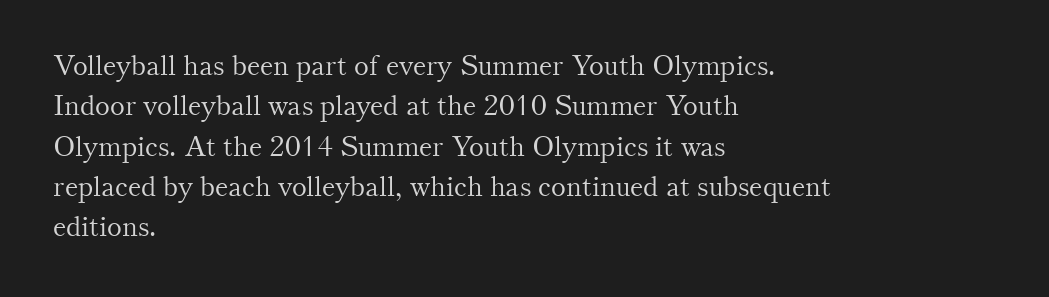
{"serif": "yes", "italic": "no", "bold": "no", "weight": "light", "width": "normal", "stroke_contrast": "medium", "x_height": "small", "monospaced": "no", "underline": "no", "align": "left", "line_spacing": "normal", "line_spacing_ratio": 1.44, "letter_spacing": "normal", "letter_spacing_em": 0.0, "glyph_px": 28}
